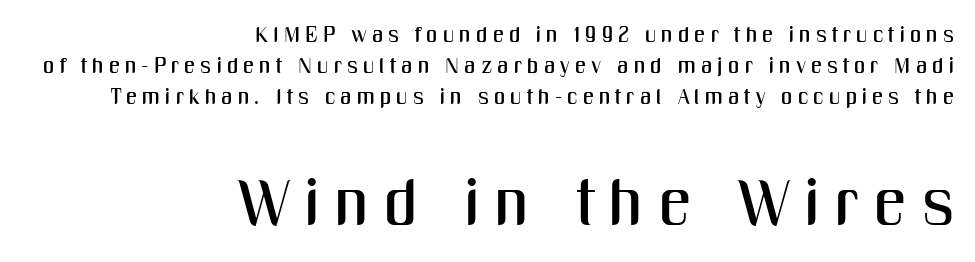
The image shows 65 px condensed sans-serif type, upright; set right-aligned, normal line spacing (1.4x), unusually wide letter spacing (+0.23 em), not underlined; the second (bottom) block is 2.95x larger; medium stroke contrast and a medium x-height.
